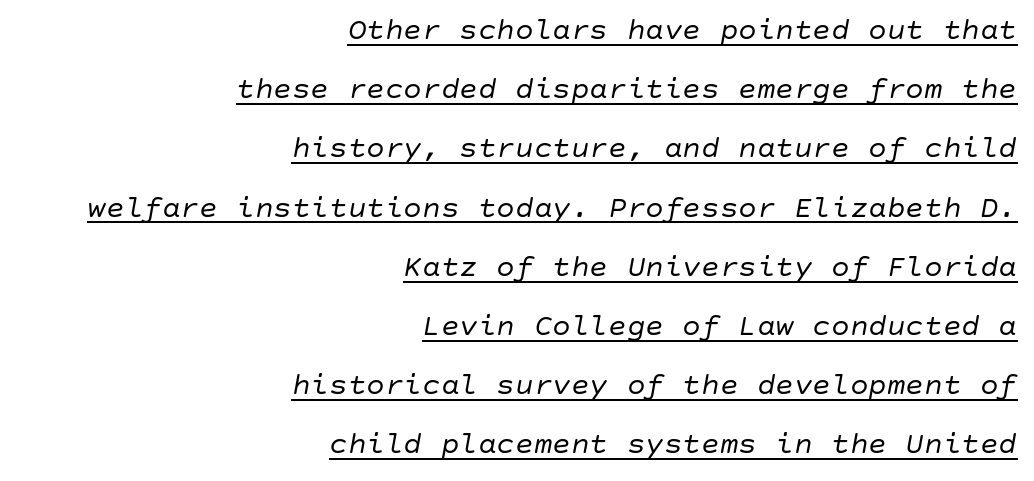
The image shows 31 px regular-weight type, italic (leaning right); set right-aligned, loose line spacing (1.91x), normal letter spacing, underlined; low stroke contrast and a large x-height.
